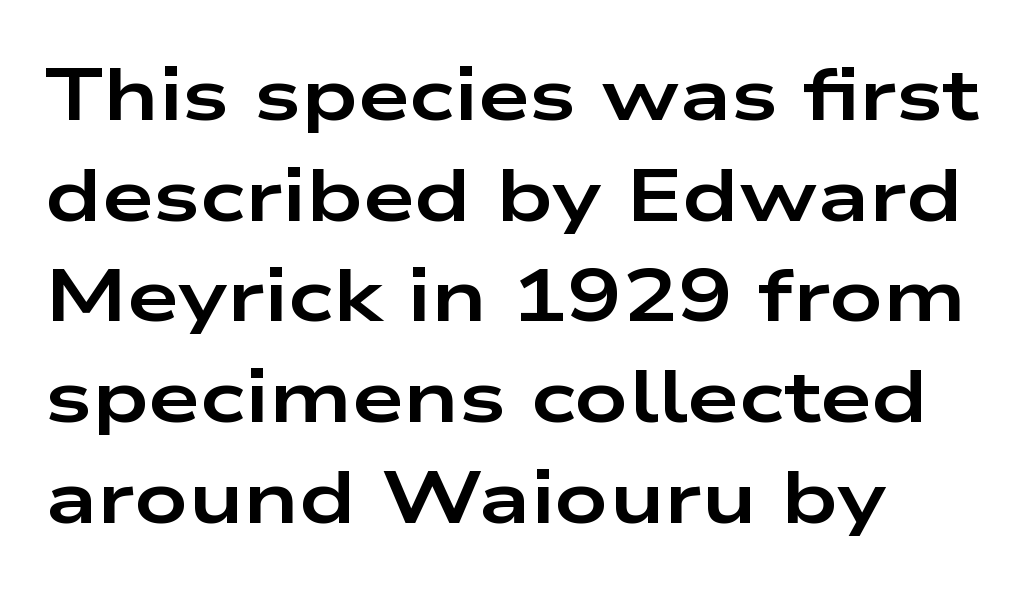
The image shows 74 px bold, wide sans-serif type, upright; set left-aligned, normal line spacing (1.36x), normal letter spacing, not underlined; low stroke contrast and a medium x-height.
